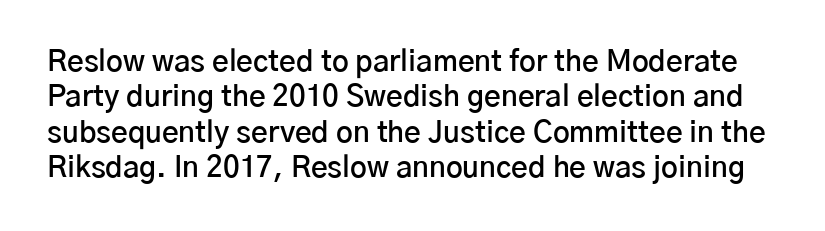
Q: Is the text bold? A: Semi-bold.
Q: Is the text italic (slanted)? A: No, it is upright.
Q: Is the typeface a serif or a sans-serif typeface? A: Sans-serif.
Q: Is the text underlined? A: No.
Q: Is the spacing between letters normal or unusually wide? A: Normal.
Q: Width (condensed, normal, or wide)? A: Normal.
Q: Stroke contrast? A: Low.
Q: x-height? A: Medium.
Q: Monospaced? A: No.
